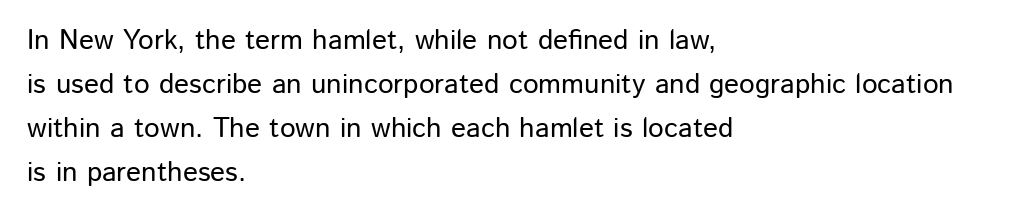
The image shows 28 px sans-serif type, upright; set left-aligned, normal line spacing (1.57x), normal letter spacing, not underlined; low stroke contrast and a medium x-height.
